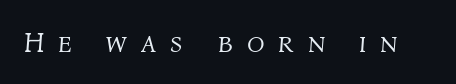
The image shows 29 px light type, italic (leaning right); set unusually wide letter spacing (+0.48 em), not underlined; medium stroke contrast and a medium x-height.
